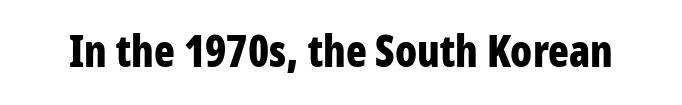
Q: Is the text bold? A: Yes.
Q: Is the text italic (slanted)? A: No, it is upright.
Q: Is the typeface a serif or a sans-serif typeface? A: Sans-serif.
Q: Is the text underlined? A: No.
Q: Is the spacing between letters normal or unusually wide? A: Normal.
Q: Width (condensed, normal, or wide)? A: Condensed.
Q: Stroke contrast? A: Low.
Q: x-height? A: Large.
Q: Monospaced? A: No.
